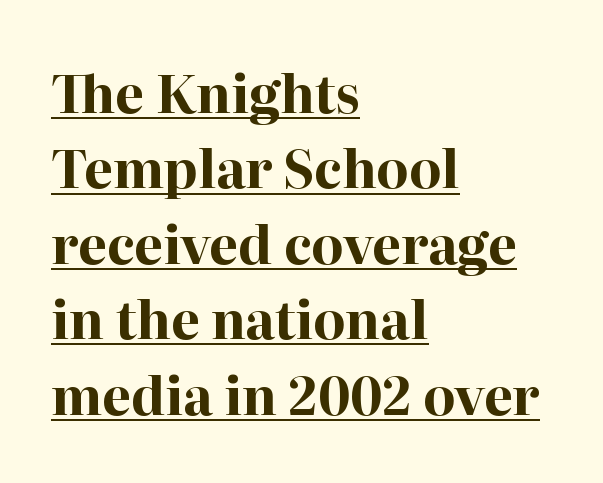
The image shows 52 px bold serif type, upright; set left-aligned, normal line spacing (1.45x), normal letter spacing, underlined; high stroke contrast and a medium x-height.
